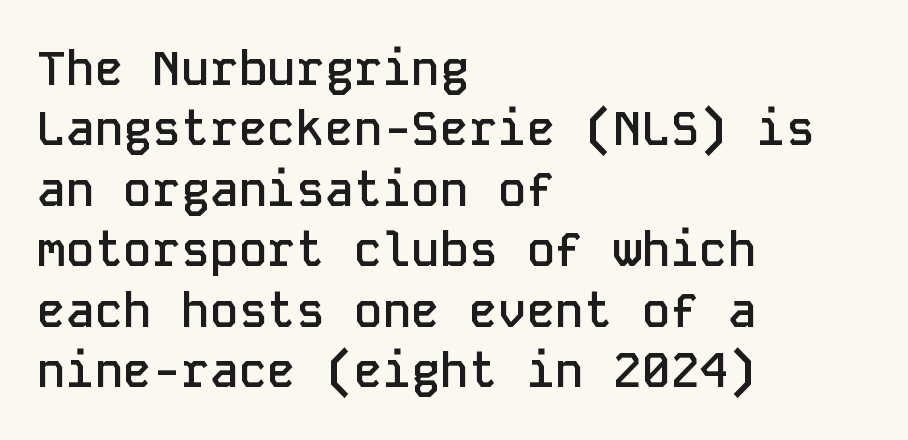
{"serif": "no", "italic": "no", "bold": "semi", "weight": "semibold", "width": "normal", "stroke_contrast": "low", "x_height": "medium", "monospaced": "yes", "underline": "no", "align": "left", "line_spacing": "normal", "line_spacing_ratio": 1.26, "letter_spacing": "normal", "letter_spacing_em": 0.0, "glyph_px": 48}
